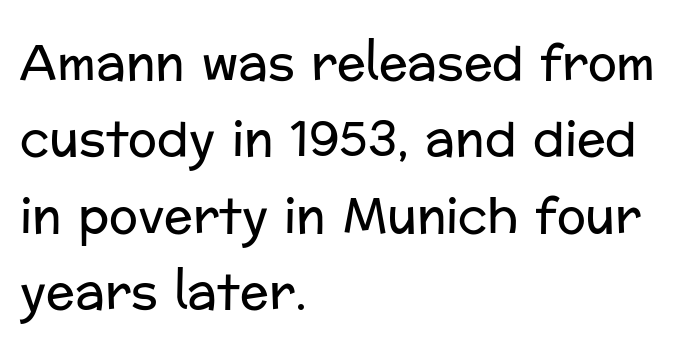
The typeface has the unassuming heft of standard copy or less. No extra tracking has been applied to these lines. This sample keeps an unexceptional amount of space between lines. Typeset ragged right — the left edge is the straight one.
